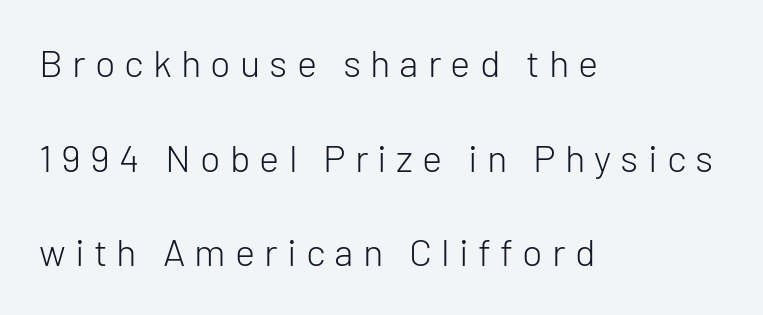
Do the characters align in a grid? No, the font is proportional. Words appear elongated and porous because spacing is wide. The foot of each line stays bare and open. When letters stand straight like this, we call the style roman or upright.
